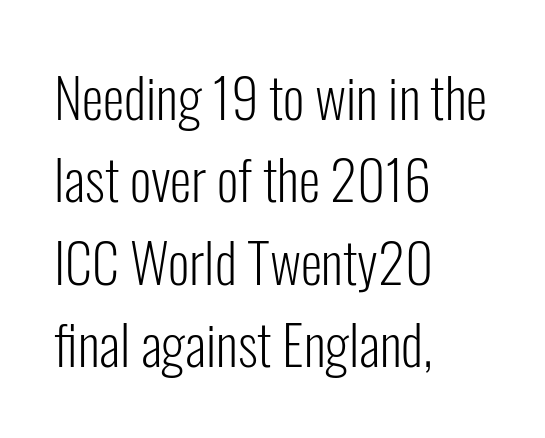
Q: Is the text bold? A: No.
Q: Is the text italic (slanted)? A: No, it is upright.
Q: Is the typeface a serif or a sans-serif typeface? A: Sans-serif.
Q: Is the text underlined? A: No.
Q: How is the paragraph aligned? A: Left-aligned.
Q: Is the spacing between letters normal or unusually wide? A: Normal.
Q: Is the spacing between lines tight, normal or loose? A: Normal.
Q: Width (condensed, normal, or wide)? A: Condensed.
Q: Stroke contrast? A: Low.
Q: x-height? A: Medium.
Q: Monospaced? A: No.
